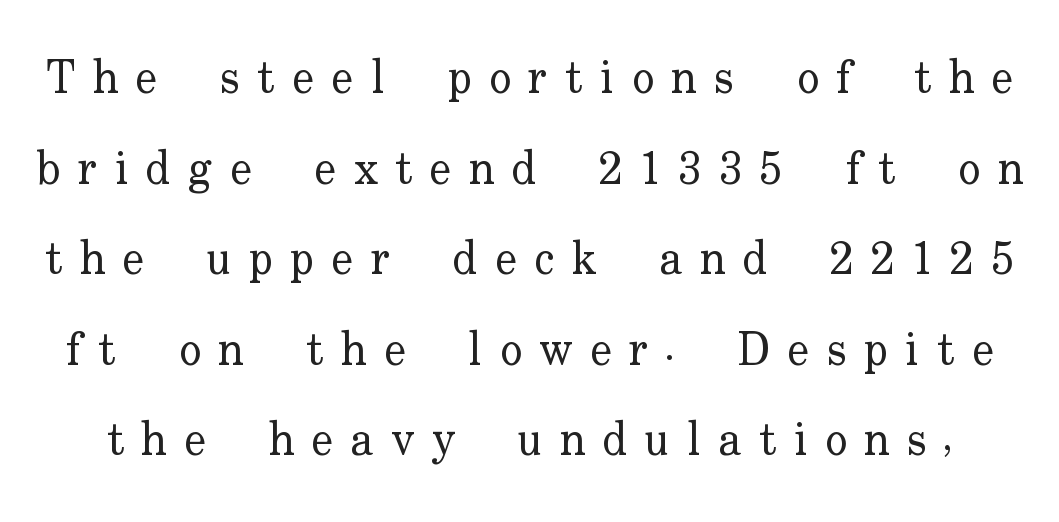
The image shows 46 px regular-weight serif type, upright; set loose line spacing (1.97x), unusually wide letter spacing (+0.38 em), not underlined; low stroke contrast and a small x-height.
